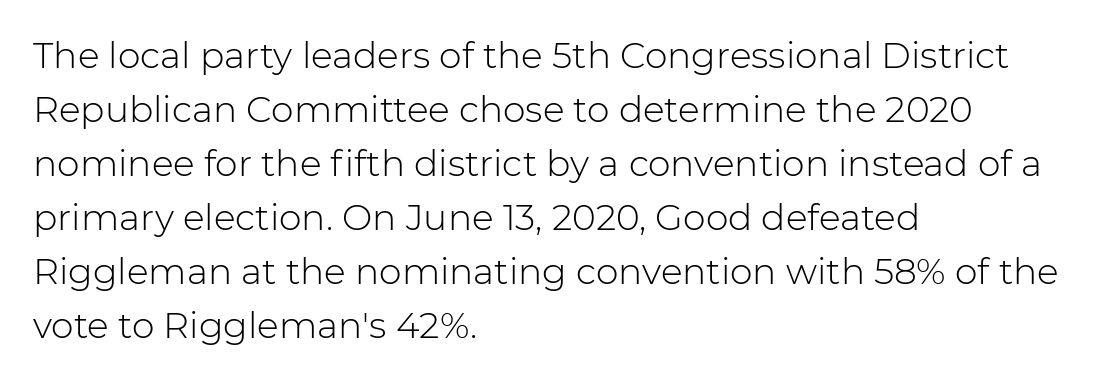
The baseline area is clear. Layout note: lines flush left. Compared with typical body copy, the letter spacing here is the same. Examine the stroke ends and you'll find no serifs. Summary of vertical rhythm: regular, with standard interline spacing. It's the straight-up-and-down kind of type.
